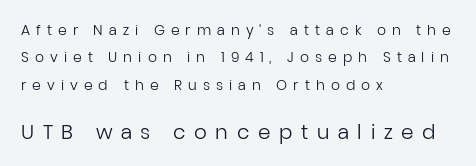
A student would notice the bottom passage is typeset larger than what precedes it. Leftover space on each line is placed entirely after the last word. The words here are not underlined. Unlike italic type, these characters show no tilt at all. Loosely led — the rows are spread out. The font sits on the lighter half of the weight spectrum, regular included.
